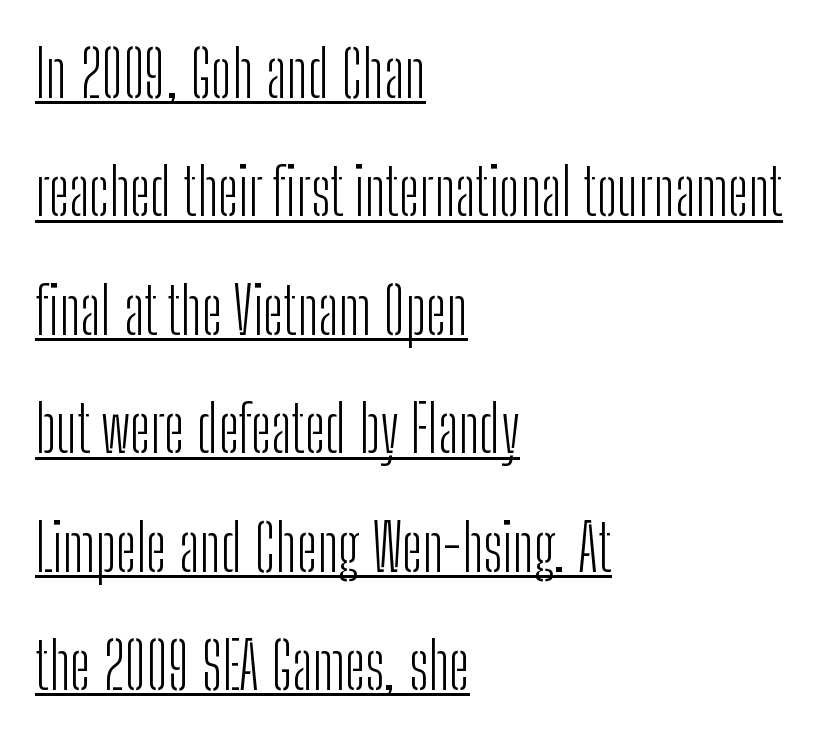
Q: Is the text bold? A: No.
Q: Is the text italic (slanted)? A: No, it is upright.
Q: Is the typeface a serif or a sans-serif typeface? A: Sans-serif.
Q: Is the text underlined? A: Yes.
Q: How is the paragraph aligned? A: Left-aligned.
Q: Is the spacing between letters normal or unusually wide? A: Normal.
Q: Width (condensed, normal, or wide)? A: Condensed.
Q: Stroke contrast? A: Low.
Q: x-height? A: Medium.
Q: Monospaced? A: No.
